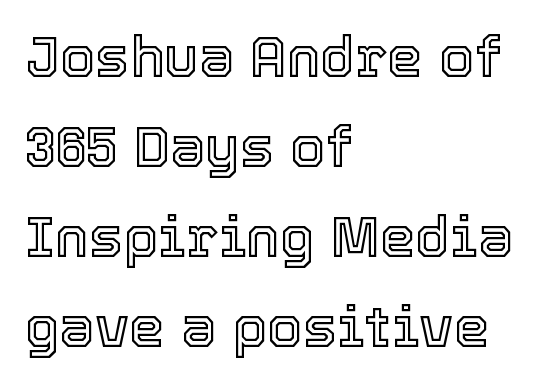
The image shows 57 px text type, upright; set left-aligned, normal line spacing (1.58x), normal letter spacing, not underlined; a medium x-height.
